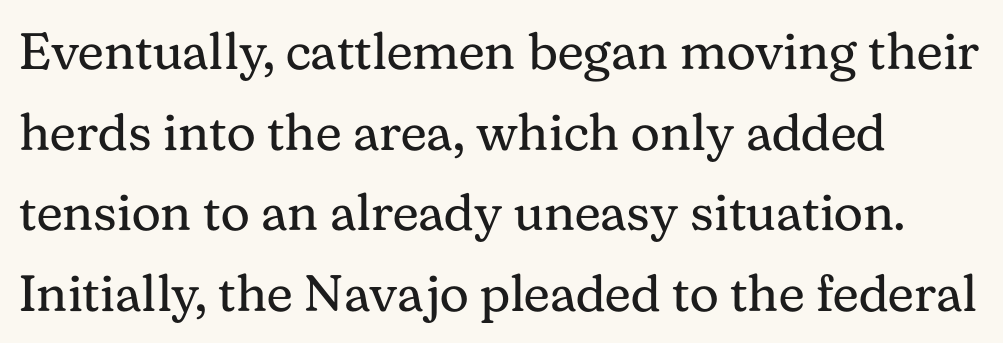
The image shows 51 px regular-weight serif type, upright; set left-aligned, normal line spacing (1.58x), normal letter spacing, not underlined; medium stroke contrast and a medium x-height.
